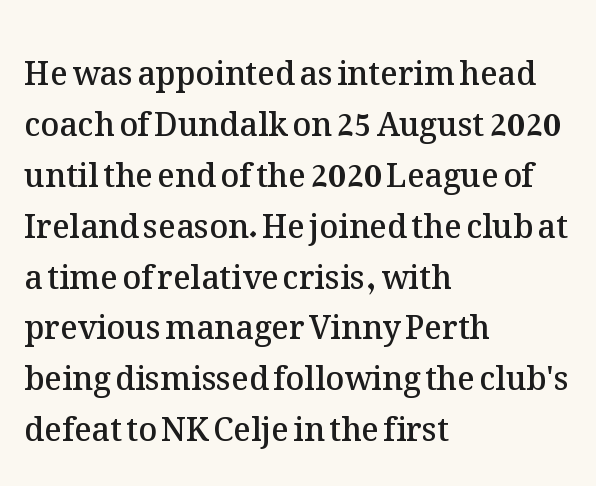
{"italic": "no", "bold": "semi", "weight": "semibold", "width": "normal", "stroke_contrast": "medium", "x_height": "medium", "monospaced": "no", "underline": "no", "align": "left", "line_spacing": "normal", "line_spacing_ratio": 1.59, "letter_spacing": "normal", "letter_spacing_em": 0.0, "glyph_px": 32}
